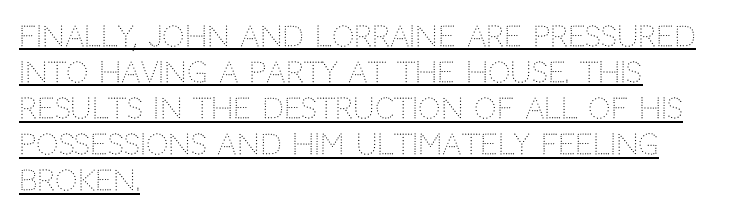
Q: Is the text bold? A: No.
Q: Is the text italic (slanted)? A: No, it is upright.
Q: Is the typeface a serif or a sans-serif typeface? A: Sans-serif.
Q: Is the text underlined? A: Yes.
Q: How is the paragraph aligned? A: Left-aligned.
Q: Is the spacing between letters normal or unusually wide? A: Normal.
Q: Is the spacing between lines tight, normal or loose? A: Normal.
Q: Width (condensed, normal, or wide)? A: Normal.
Q: Stroke contrast? A: Low.
Q: x-height? A: Large.
Q: Monospaced? A: No.
